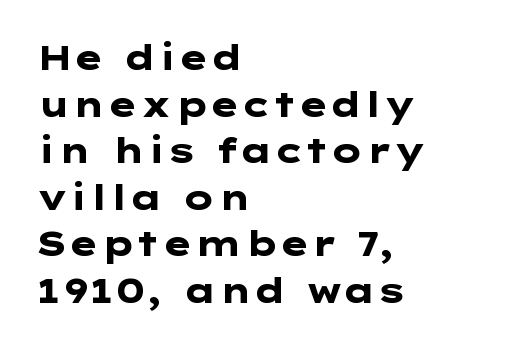
Q: Is the text bold? A: Yes.
Q: Is the text italic (slanted)? A: No, it is upright.
Q: Is the typeface a serif or a sans-serif typeface? A: Sans-serif.
Q: Is the text underlined? A: No.
Q: How is the paragraph aligned? A: Left-aligned.
Q: Is the spacing between letters normal or unusually wide? A: Normal.
Q: Is the spacing between lines tight, normal or loose? A: Normal.
Q: Width (condensed, normal, or wide)? A: Wide.
Q: Stroke contrast? A: Low.
Q: x-height? A: Medium.
